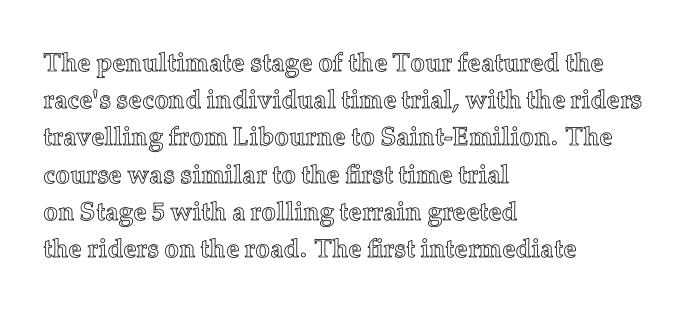
The image shows 26 px text type, upright; set left-aligned, normal line spacing (1.43x), normal letter spacing, not underlined.
